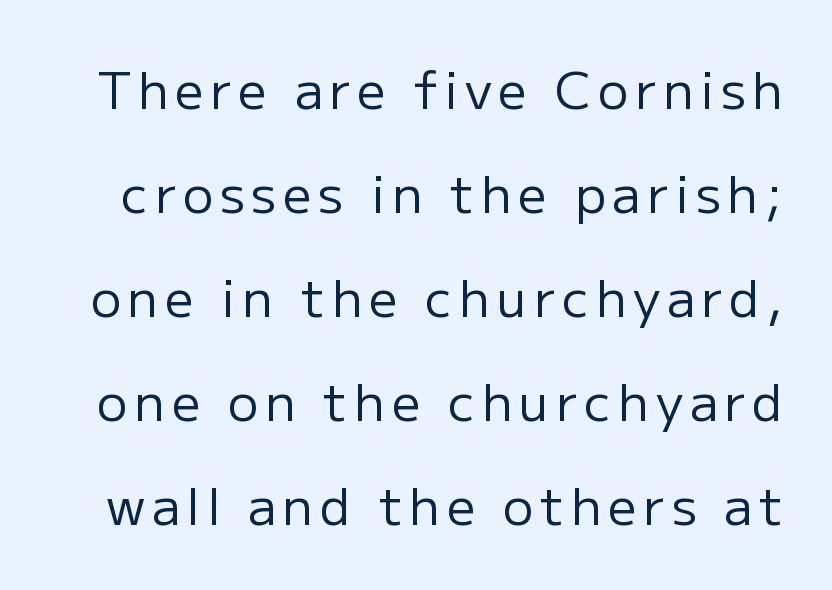
The image shows 51 px regular-weight sans-serif type, upright; set loose line spacing (2.04x), not underlined; low stroke contrast and a medium x-height.
